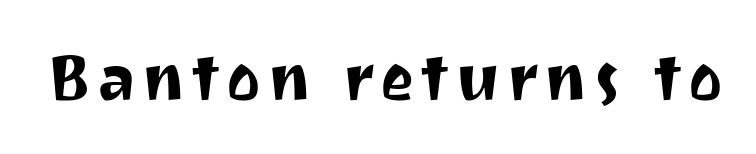
Q: Is the text italic (slanted)? A: No, it is upright.
Q: Is the typeface a serif or a sans-serif typeface? A: Sans-serif.
Q: Is the text underlined? A: No.
Q: Width (condensed, normal, or wide)? A: Normal.
Q: Stroke contrast? A: Medium.
Q: x-height? A: Medium.
Q: Monospaced? A: No.
